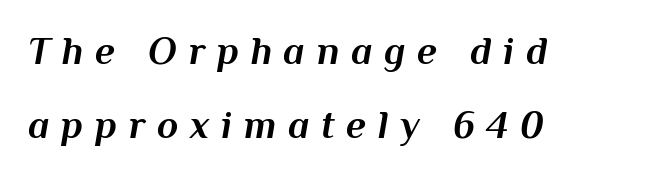
Q: Is the text bold? A: Yes.
Q: Is the text italic (slanted)? A: Yes, it leans right by about 10 degrees.
Q: Is the text underlined? A: No.
Q: How is the paragraph aligned? A: Left-aligned.
Q: Is the spacing between letters normal or unusually wide? A: Unusually wide.
Q: Is the spacing between lines tight, normal or loose? A: Loose.
Q: Width (condensed, normal, or wide)? A: Normal.
Q: Stroke contrast? A: Medium.
Q: x-height? A: Medium.
Q: Monospaced? A: No.
